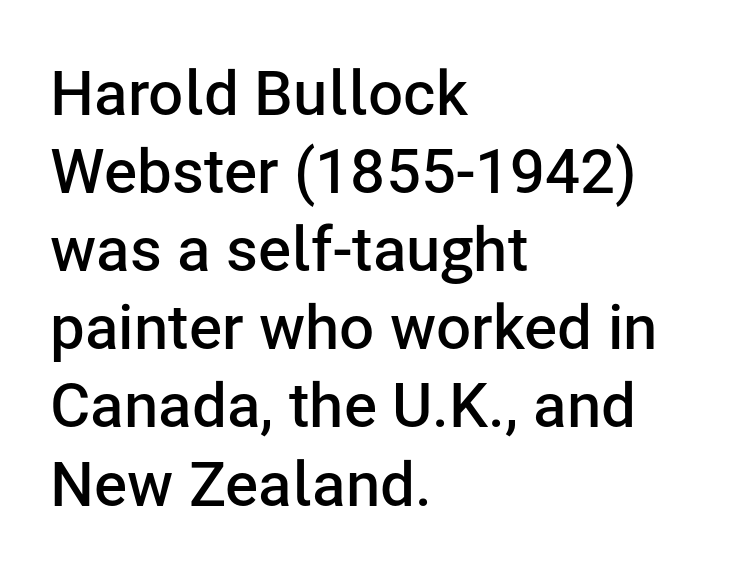
The image shows 62 px semibold sans-serif type, upright; set left-aligned, normal line spacing (1.26x), normal letter spacing, not underlined; low stroke contrast and a medium x-height.
